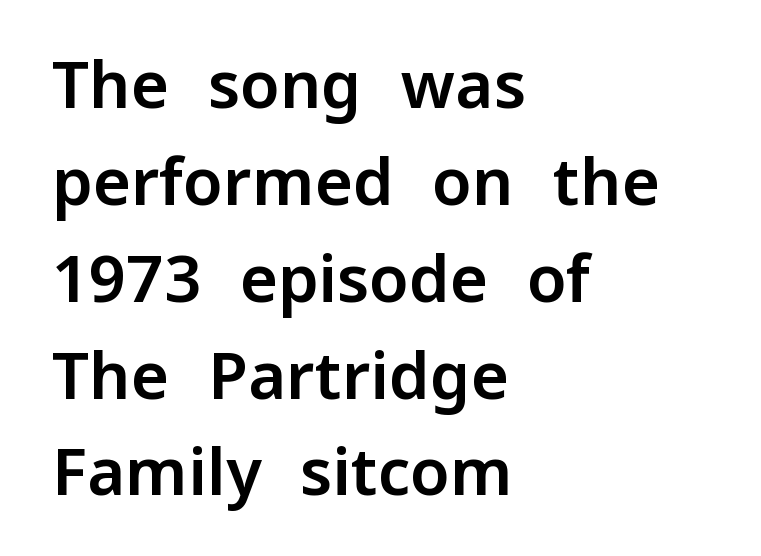
{"serif": "no", "italic": "no", "width": "normal", "stroke_contrast": "low", "x_height": "medium", "monospaced": "no", "underline": "no", "align": "left", "line_spacing": "normal", "line_spacing_ratio": 1.49, "letter_spacing": "normal", "letter_spacing_em": 0.0, "glyph_px": 65}
